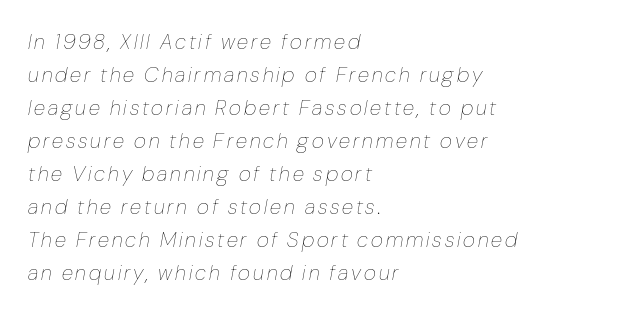
Each stroke keeps to a modest, everyday thickness or less. Rule under the text: the space is simply empty. Line spacing here is normal. The lines are quadded left. Italic: yes, the glyphs are oblique.
